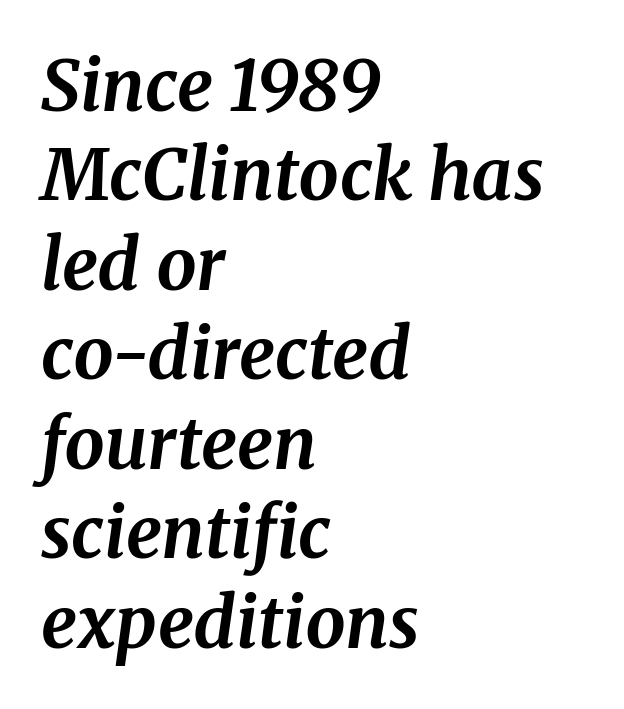
When letters slant like this, we call the style italic. Serifs: yes, visible at the terminals of the letterforms. Pretty heavy lettering here — definitely bold. Unmarked baselines from the first word to the last.
